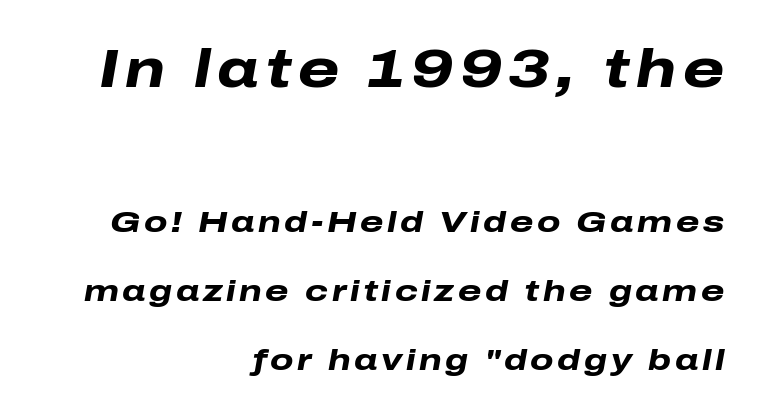
{"italic": "yes", "lean": "right", "slant_degrees": 10, "bold": "yes", "weight": "heavy", "width": "wide", "stroke_contrast": "low", "x_height": "medium", "monospaced": "no", "underline": "no", "align": "right", "line_spacing": "loose", "line_spacing_ratio": 2.31, "larger_block": "first", "size_ratio": 1.77, "glyph_px": 53}
